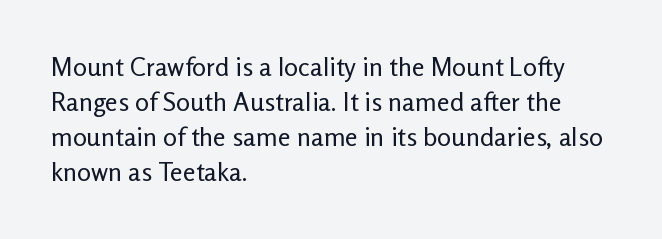
The strip under each line holds only bare page. Short note: letters normally spaced. The axis of the letterforms is exactly vertical. Line spacing here is normal. The rendering anchors every line to the left-hand side.
